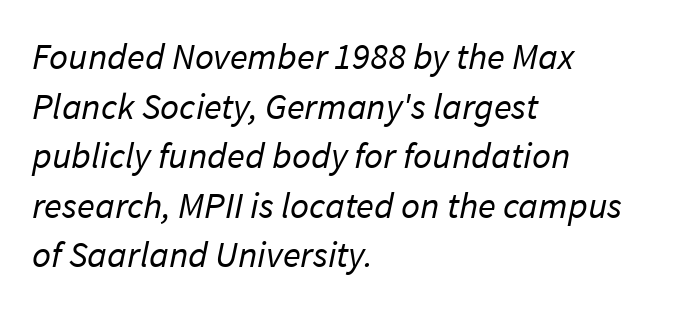
Q: Is the text bold? A: No.
Q: Is the typeface a serif or a sans-serif typeface? A: Sans-serif.
Q: Is the text underlined? A: No.
Q: How is the paragraph aligned? A: Left-aligned.
Q: Is the spacing between letters normal or unusually wide? A: Normal.
Q: Is the spacing between lines tight, normal or loose? A: Normal.
Q: Width (condensed, normal, or wide)? A: Normal.
Q: Stroke contrast? A: Low.
Q: x-height? A: Medium.
Q: Monospaced? A: No.
